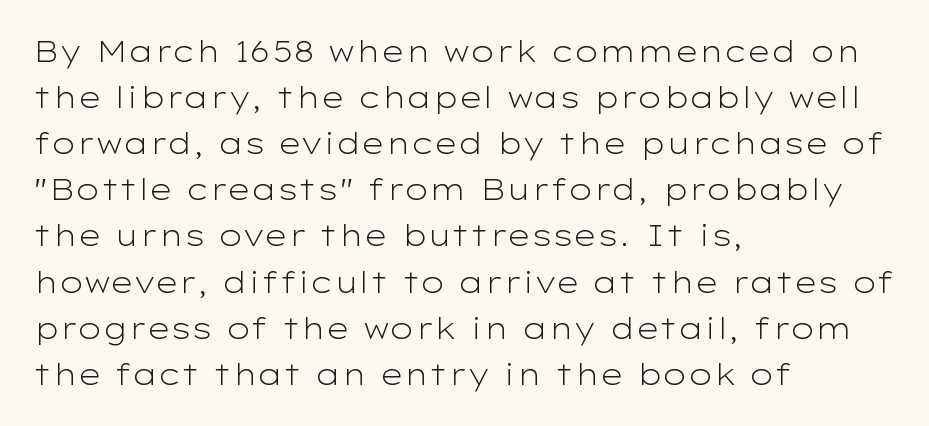
The image shows 29 px light, wide sans-serif type, upright; set left-aligned, normal line spacing (1.59x), normal letter spacing, not underlined; low stroke contrast and a medium x-height.
